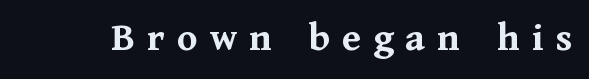
{"serif": "yes", "italic": "no", "bold": "yes", "weight": "semibold", "width": "normal", "stroke_contrast": "medium", "x_height": "medium", "monospaced": "no", "underline": "no", "letter_spacing": "wide", "letter_spacing_em": 0.29, "glyph_px": 41}
